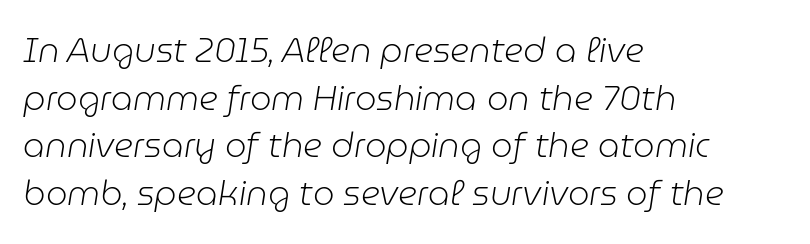
Stroke thickness stays within the range of a standard reading face or lighter. These lines are rendered in a variable-pitch font. The passage shown leans; its letterforms are oblique. The foot of each line stays bare and open. Whoever set this chose a conventional vertical rhythm.
